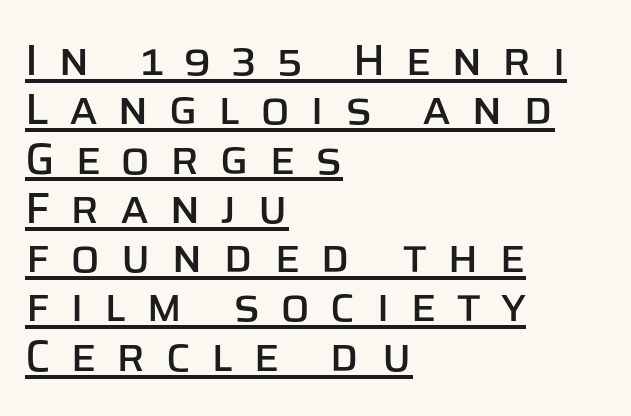
The image shows 44 px sans-serif type, upright; set left-aligned, tight line spacing (1.12x), unusually wide letter spacing (+0.45 em), underlined; low stroke contrast and a large x-height.
